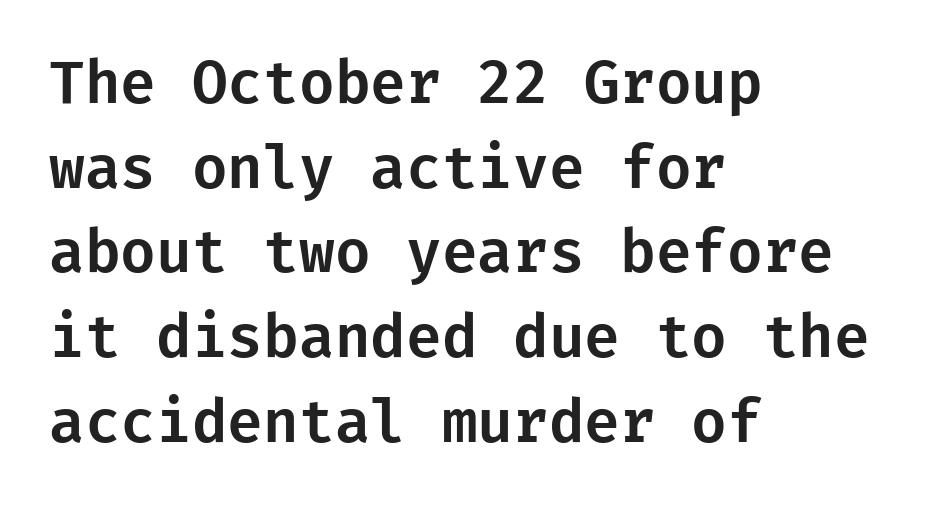
The image shows 58 px sans-serif type, upright; set left-aligned, normal line spacing (1.46x), normal letter spacing, not underlined; low stroke contrast and a medium x-height.
